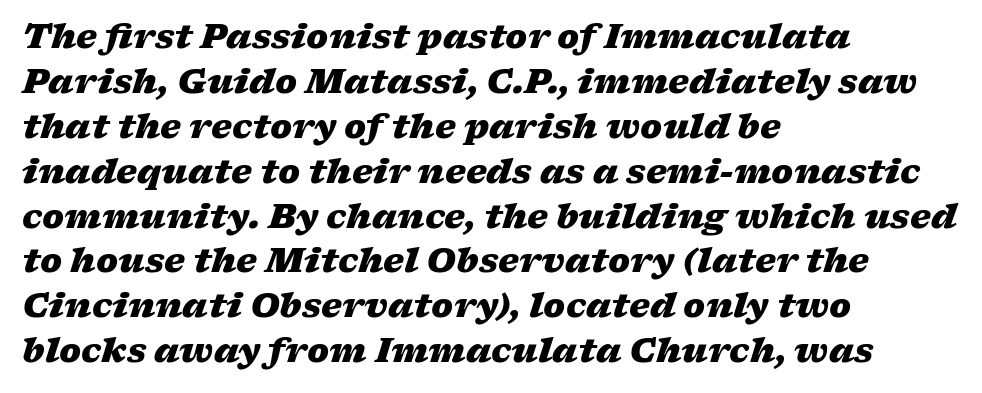
Q: Is the text bold? A: Yes.
Q: Is the text italic (slanted)? A: Yes, it leans right by about 17 degrees.
Q: Is the text underlined? A: No.
Q: How is the paragraph aligned? A: Left-aligned.
Q: Is the spacing between letters normal or unusually wide? A: Normal.
Q: Is the spacing between lines tight, normal or loose? A: Normal.
Q: Width (condensed, normal, or wide)? A: Wide.
Q: Stroke contrast? A: Low.
Q: x-height? A: Medium.
Q: Monospaced? A: No.
